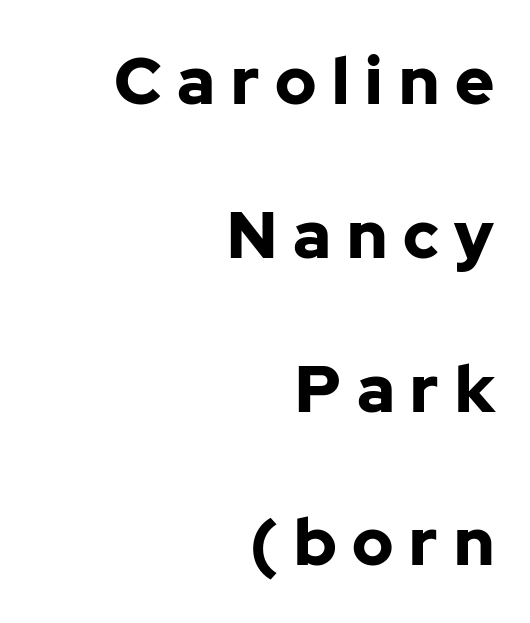
Q: Is the text bold? A: Yes.
Q: Is the text italic (slanted)? A: No, it is upright.
Q: Is the typeface a serif or a sans-serif typeface? A: Sans-serif.
Q: Is the text underlined? A: No.
Q: How is the paragraph aligned? A: Right-aligned.
Q: Is the spacing between letters normal or unusually wide? A: Unusually wide.
Q: Is the spacing between lines tight, normal or loose? A: Loose.
Q: Width (condensed, normal, or wide)? A: Normal.
Q: Stroke contrast? A: Low.
Q: x-height? A: Medium.
Q: Monospaced? A: No.
